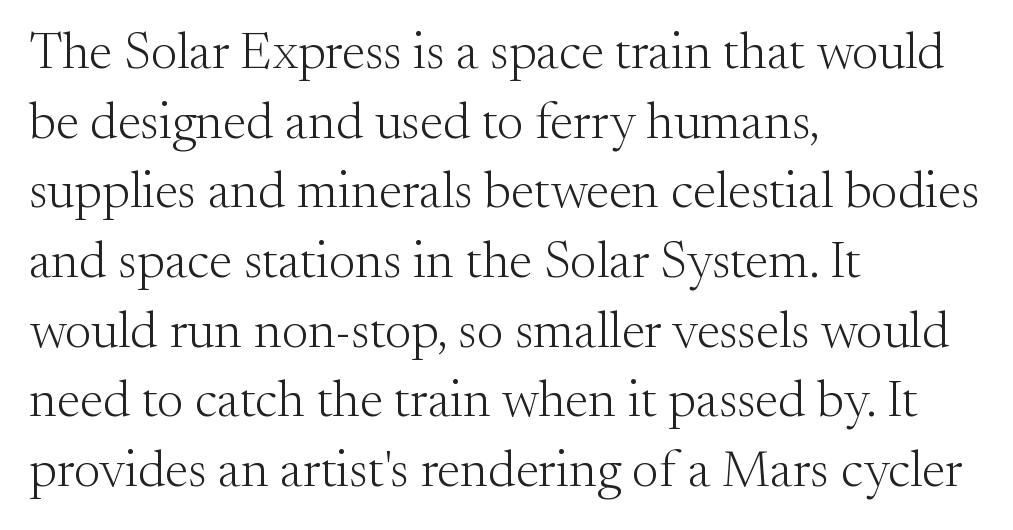
Q: Is the text bold? A: No.
Q: Is the text italic (slanted)? A: No, it is upright.
Q: Is the typeface a serif or a sans-serif typeface? A: Serif.
Q: Is the text underlined? A: No.
Q: How is the paragraph aligned? A: Left-aligned.
Q: Is the spacing between letters normal or unusually wide? A: Normal.
Q: Is the spacing between lines tight, normal or loose? A: Normal.
Q: Width (condensed, normal, or wide)? A: Normal.
Q: Stroke contrast? A: Medium.
Q: x-height? A: Small.
Q: Monospaced? A: No.
